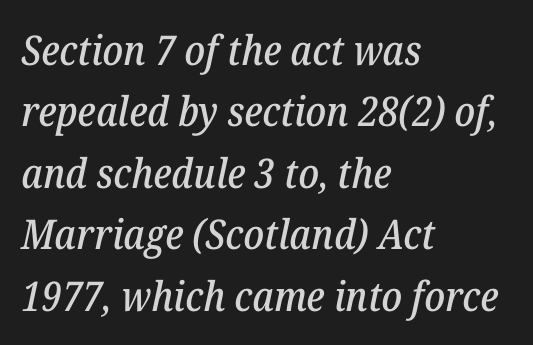
{"serif": "yes", "italic": "yes", "lean": "right", "slant_degrees": 12, "width": "normal", "stroke_contrast": "low", "x_height": "medium", "monospaced": "no", "underline": "no", "align": "left", "line_spacing": "normal", "line_spacing_ratio": 1.5, "letter_spacing": "normal", "letter_spacing_em": 0.0, "glyph_px": 41}
